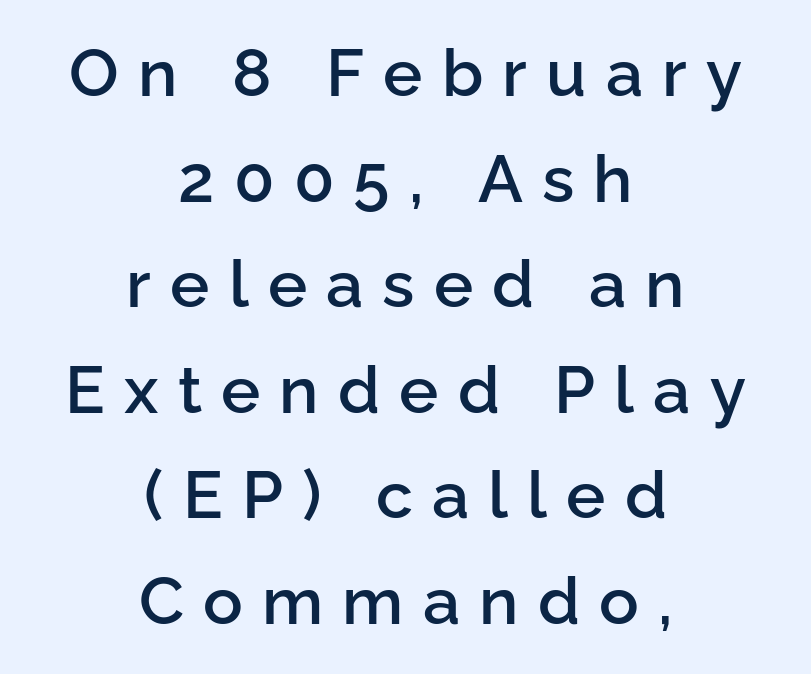
The image shows 66 px semibold sans-serif type, upright; set centered, normal line spacing (1.6x), unusually wide letter spacing (+0.29 em), not underlined; low stroke contrast and a medium x-height.
